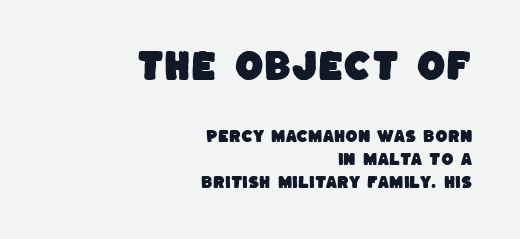
Q: Is the typeface a serif or a sans-serif typeface? A: Sans-serif.
Q: Is the text underlined? A: No.
Q: How is the paragraph aligned? A: Right-aligned.
Q: Is the spacing between letters normal or unusually wide? A: Normal.
Q: Is the spacing between lines tight, normal or loose? A: Normal.
Q: Which block of text is set in a larger size, the first (top) or the second (bottom)? A: The first (top) one.
Q: Width (condensed, normal, or wide)? A: Normal.
Q: Stroke contrast? A: Low.
Q: x-height? A: Large.
Q: Monospaced? A: No.
